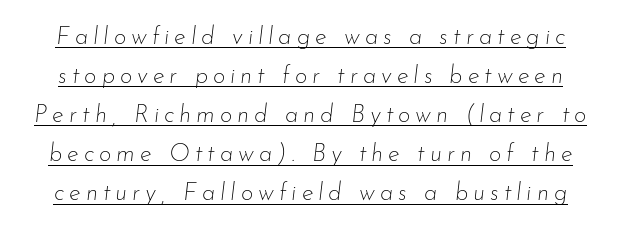
Q: Is the text bold? A: No.
Q: Is the text italic (slanted)? A: Yes, it leans right by about 7 degrees.
Q: Is the text underlined? A: Yes.
Q: Is the spacing between letters normal or unusually wide? A: Unusually wide.
Q: Is the spacing between lines tight, normal or loose? A: Normal.
